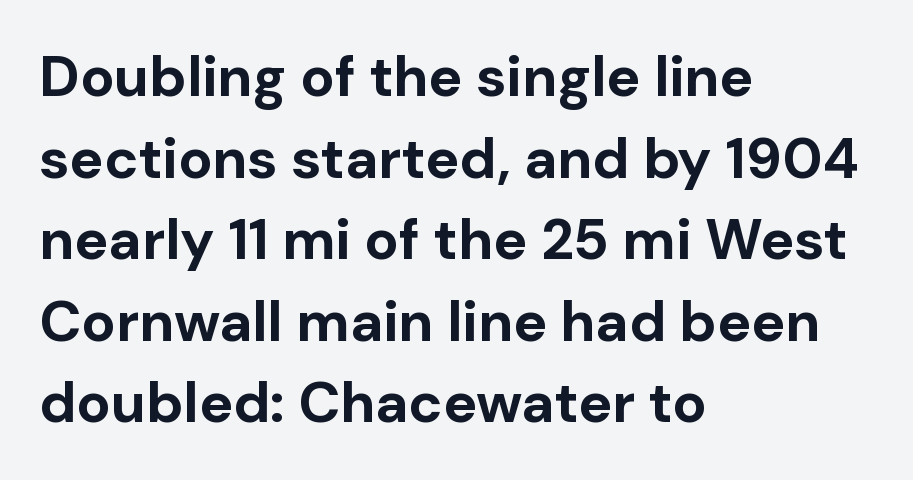
{"serif": "no", "italic": "no", "bold": "yes", "weight": "bold", "width": "normal", "stroke_contrast": "low", "x_height": "medium", "monospaced": "no", "underline": "no", "align": "left", "line_spacing": "normal", "line_spacing_ratio": 1.43, "letter_spacing": "normal", "letter_spacing_em": 0.0, "glyph_px": 57}
